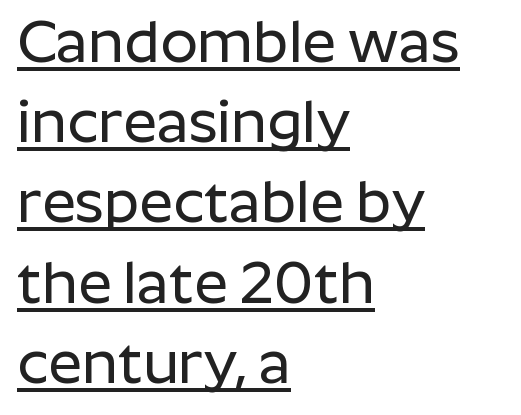
The rendering uses natural spacing where letterforms have individual widths. Quick note: underline on. Grotesque or geometric, the face here clearly has no serifs. The line-height multiplier appears to be the usual default. This sample uses plain, unmodified letter spacing.
